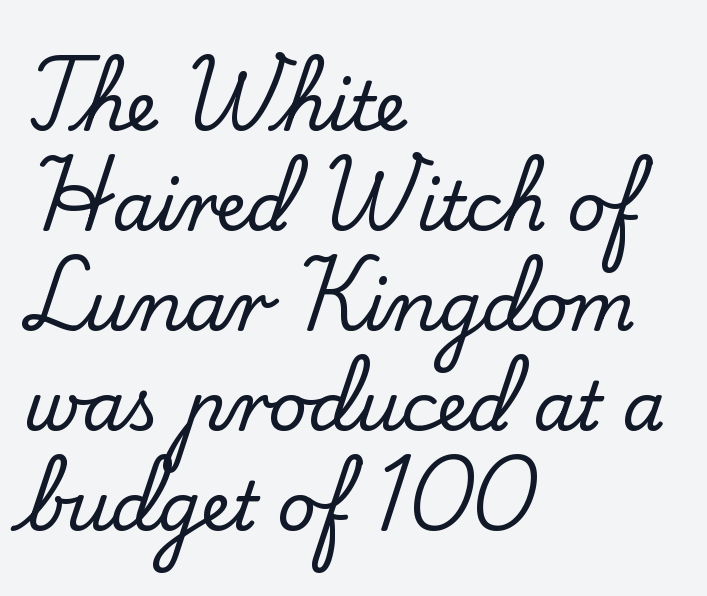
Look at the tracking — it's just the regular setting, nothing added. The font family rendered here belongs to the serif group. A classic flush-left, rag-right setting is used for this passage. Character widths vary here, with narrow letters taking less room than wide ones. The words here are not underlined.
